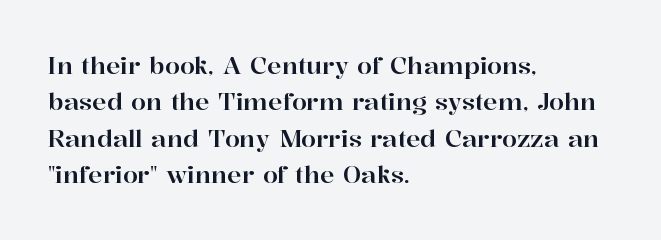
The image shows 24 px text type, upright; set left-aligned, normal line spacing (1.52x), normal letter spacing, not underlined.
